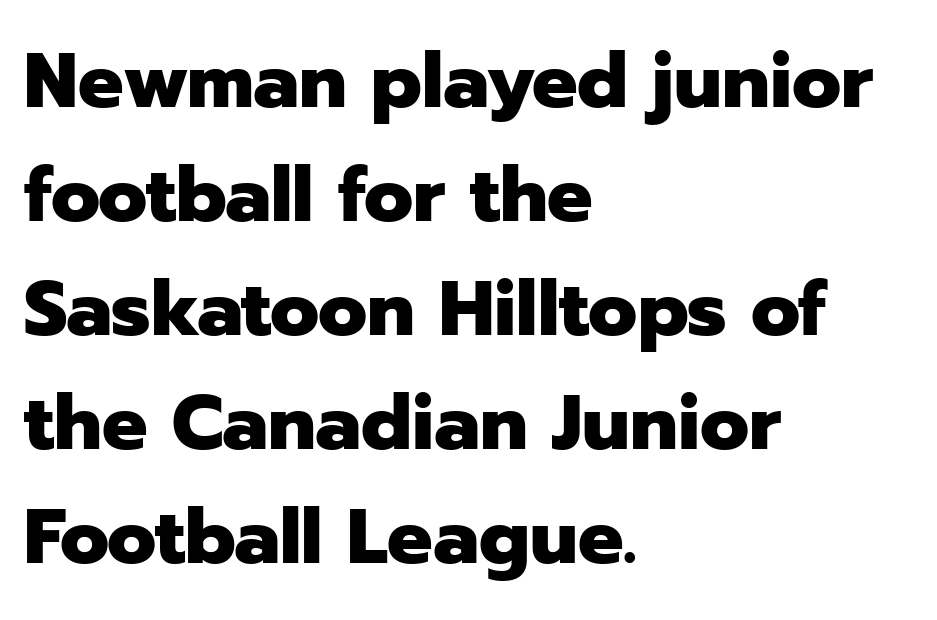
Think of a printed novel: that variable character pitch is what you see here. I'd call this a sans setting — the letters go barefoot. Does the copy run flush right? No — it runs flush left. Decoration check: the copy has no underline. Line spacing here is normal.
